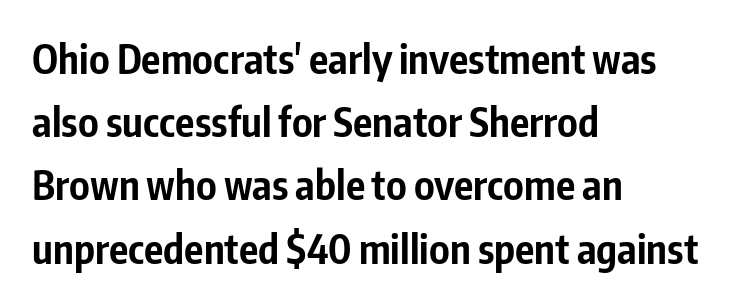
Q: Is the text bold? A: Yes.
Q: Is the text italic (slanted)? A: No, it is upright.
Q: Is the typeface a serif or a sans-serif typeface? A: Sans-serif.
Q: Is the text underlined? A: No.
Q: How is the paragraph aligned? A: Left-aligned.
Q: Is the spacing between letters normal or unusually wide? A: Normal.
Q: Is the spacing between lines tight, normal or loose? A: Normal.
Q: Width (condensed, normal, or wide)? A: Condensed.
Q: Stroke contrast? A: Low.
Q: x-height? A: Medium.
Q: Monospaced? A: No.
